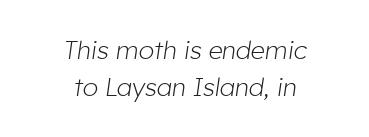
The image shows 25 px text type, italic (leaning right); set centered, normal line spacing (1.48x), normal letter spacing, not underlined.
